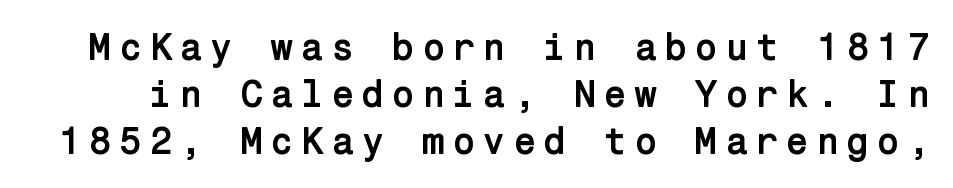
{"serif": "no", "italic": "no", "bold": "yes", "weight": "semibold", "width": "normal", "stroke_contrast": "low", "x_height": "medium", "underline": "no", "line_spacing_ratio": 1.24, "glyph_px": 38}
